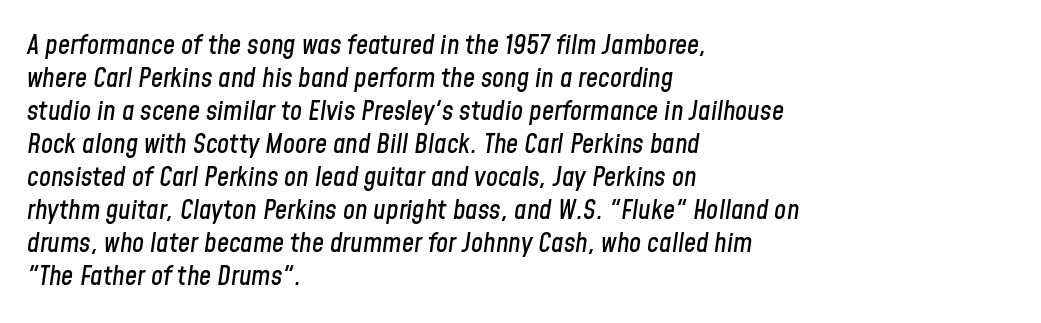
{"italic": "yes", "lean": "right", "slant_degrees": 8, "underline": "no", "align": "left", "line_spacing_ratio": 1.22, "letter_spacing": "normal", "letter_spacing_em": 0.0, "glyph_px": 27}
